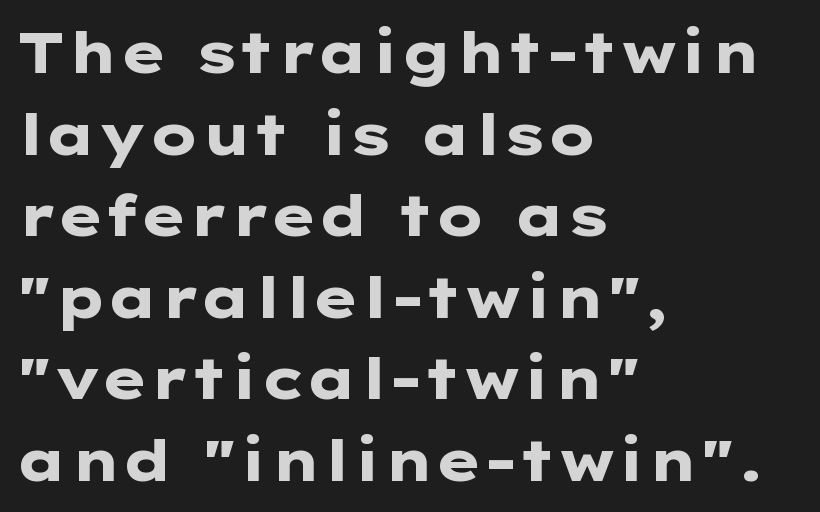
You can tell it's not italic because the verticals are truly vertical. No word sits above an underline. Characters follow at the spacing the type designer built in. Which margin do the lines hug? The left one — the right edge is uneven. Reading down the column, the eye jumps a familiar distance to each next line. The passage shown is typeset with a sans-serif family.
